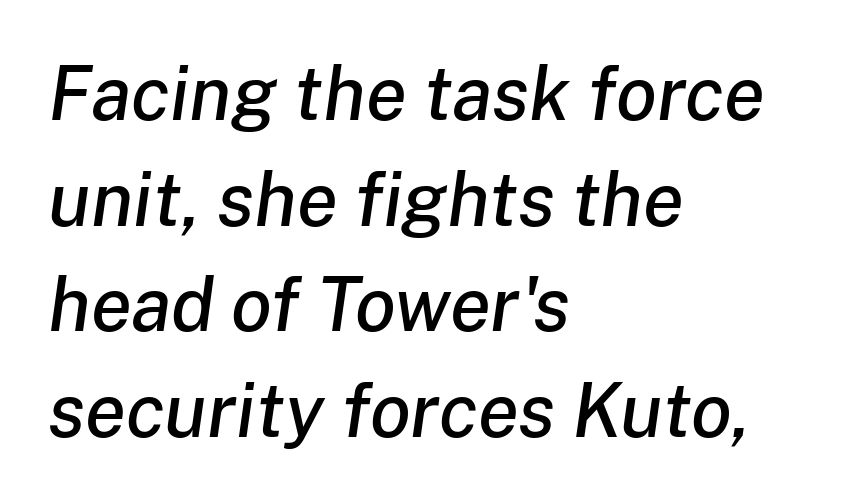
The image shows 75 px text type, italic (leaning right); set left-aligned, normal line spacing (1.41x), normal letter spacing, not underlined; low stroke contrast and a medium x-height.
